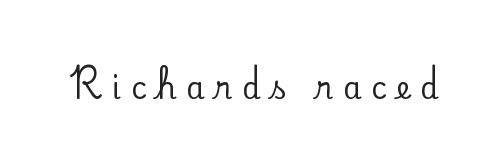
These lines are composed in type with serifs. Proportional: the letters do not fall into vertical columns. The horizontal fit of the characters is loose and conspicuously gappy. In terms of posture, this sample is upright.
